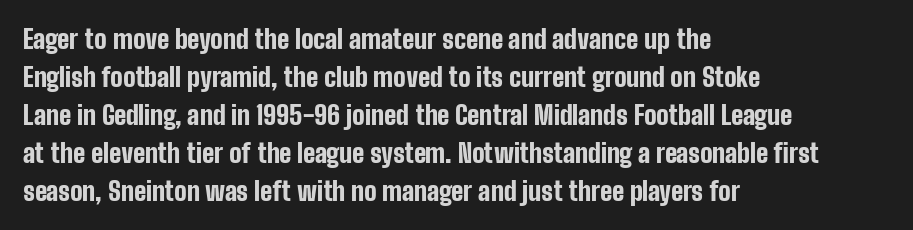
{"italic": "no", "bold": "yes", "underline": "no", "align": "left", "line_spacing": "normal", "line_spacing_ratio": 1.46, "letter_spacing": "normal", "letter_spacing_em": 0.0, "glyph_px": 26}
